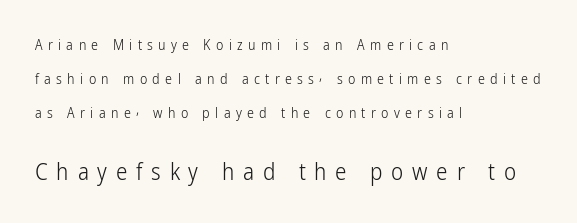
The image shows 23 px text type, upright; set left-aligned, loose line spacing (2.43x), unusually wide letter spacing (+0.38 em), not underlined; the second (bottom) block is 1.64x larger.
